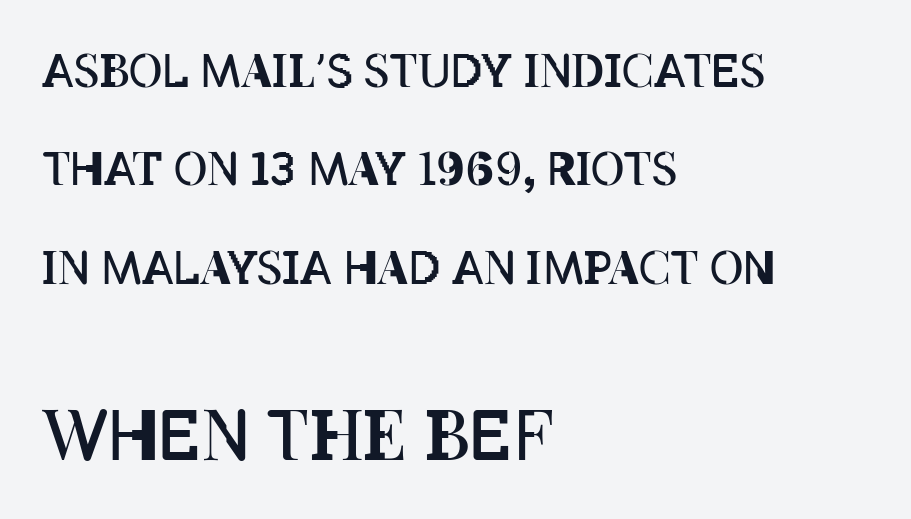
Caption: multi-line text, flush left, ragged right. The rendering uses natural spacing where letterforms have individual widths. The tracking reads as untouched default to a designer's eye. A roman cut, with each character standing at attention. Nothing heavy about these letters — not bold at all.
